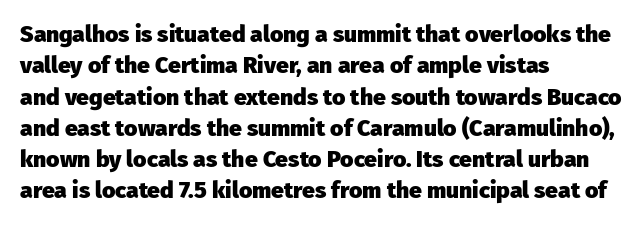
Q: Is the text bold? A: Yes.
Q: Is the text italic (slanted)? A: No, it is upright.
Q: Is the text underlined? A: No.
Q: How is the paragraph aligned? A: Left-aligned.
Q: Is the spacing between letters normal or unusually wide? A: Normal.
Q: Is the spacing between lines tight, normal or loose? A: Normal.
